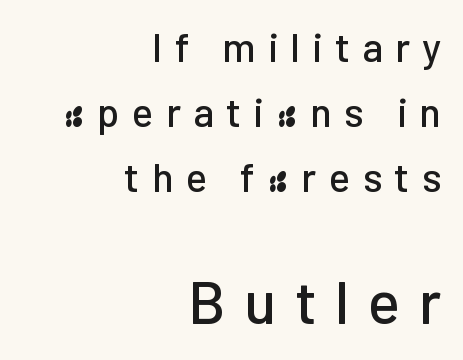
{"serif": "no", "italic": "no", "width": "normal", "stroke_contrast": "low", "x_height": "medium", "monospaced": "no", "underline": "no", "align": "right", "line_spacing": "normal", "line_spacing_ratio": 1.62, "letter_spacing": "wide", "letter_spacing_em": 0.31, "larger_block": "second", "size_ratio": 1.5, "glyph_px": 60}
